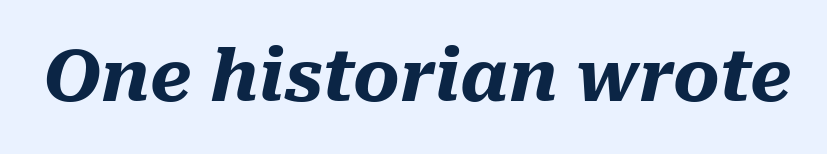
Q: Is the text bold? A: Yes.
Q: Is the text italic (slanted)? A: Yes, it leans right by about 10 degrees.
Q: Is the text underlined? A: No.
Q: Is the spacing between letters normal or unusually wide? A: Normal.
Q: Width (condensed, normal, or wide)? A: Normal.
Q: Stroke contrast? A: Medium.
Q: x-height? A: Medium.
Q: Monospaced? A: No.
